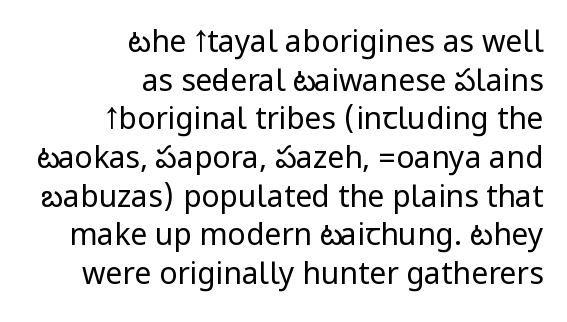
Q: Is the text bold? A: No.
Q: Is the text italic (slanted)? A: No, it is upright.
Q: Is the typeface a serif or a sans-serif typeface? A: Sans-serif.
Q: Is the text underlined? A: No.
Q: How is the paragraph aligned? A: Right-aligned.
Q: Is the spacing between letters normal or unusually wide? A: Normal.
Q: Is the spacing between lines tight, normal or loose? A: Normal.
Q: Width (condensed, normal, or wide)? A: Condensed.
Q: Stroke contrast? A: Low.
